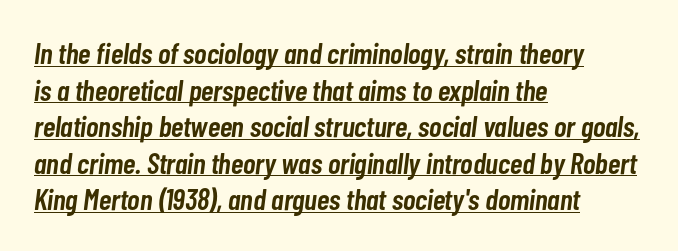
The image shows 30 px semibold, condensed type, italic (leaning right); set left-aligned, line spacing 1.22x, normal letter spacing, underlined; low stroke contrast and a medium x-height.
